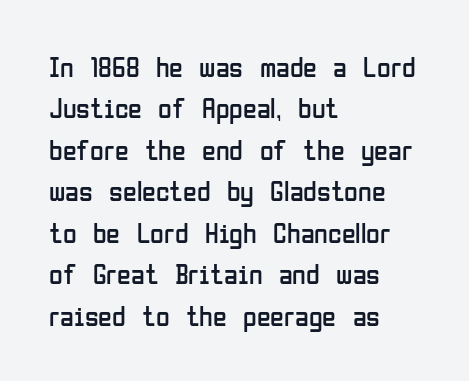
Q: Is the text bold? A: No.
Q: Is the text italic (slanted)? A: No, it is upright.
Q: Is the typeface a serif or a sans-serif typeface? A: Sans-serif.
Q: Is the text underlined? A: No.
Q: How is the paragraph aligned? A: Left-aligned.
Q: Is the spacing between letters normal or unusually wide? A: Normal.
Q: Is the spacing between lines tight, normal or loose? A: Normal.
Q: Width (condensed, normal, or wide)? A: Condensed.
Q: Stroke contrast? A: Low.
Q: x-height? A: Medium.
Q: Monospaced? A: No.
